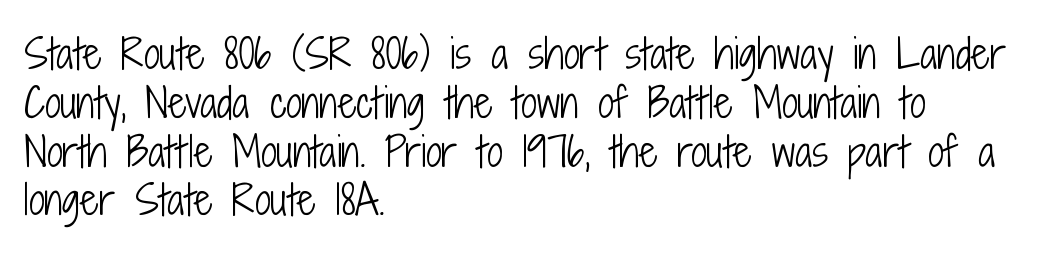
Q: Is the text bold? A: No.
Q: Is the text italic (slanted)? A: No, it is upright.
Q: Is the typeface a serif or a sans-serif typeface? A: Sans-serif.
Q: Is the text underlined? A: No.
Q: How is the paragraph aligned? A: Left-aligned.
Q: Is the spacing between letters normal or unusually wide? A: Normal.
Q: Width (condensed, normal, or wide)? A: Condensed.
Q: Stroke contrast? A: Low.
Q: x-height? A: Medium.
Q: Monospaced? A: No.
